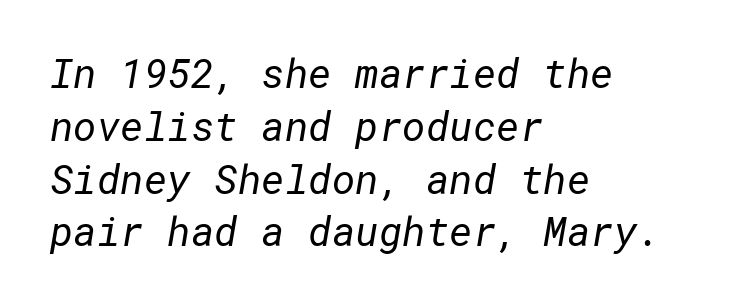
The image shows 40 px regular-weight sans-serif type; set left-aligned, normal line spacing (1.32x), normal letter spacing, not underlined; low stroke contrast and a medium x-height.
